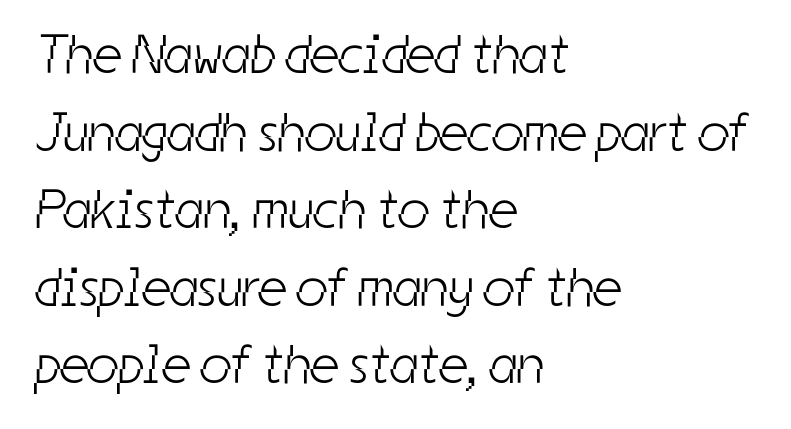
Q: Is the text bold? A: No.
Q: Is the typeface a serif or a sans-serif typeface? A: Sans-serif.
Q: Is the text underlined? A: No.
Q: How is the paragraph aligned? A: Left-aligned.
Q: Is the spacing between letters normal or unusually wide? A: Normal.
Q: Is the spacing between lines tight, normal or loose? A: Normal.
Q: Width (condensed, normal, or wide)? A: Condensed.
Q: Stroke contrast? A: Low.
Q: x-height? A: Medium.
Q: Monospaced? A: No.
